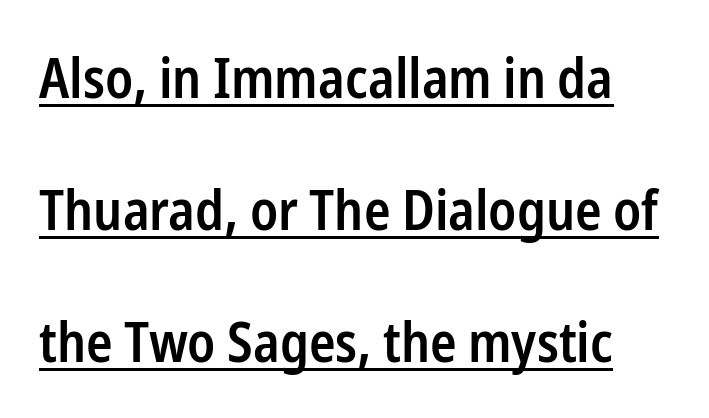
The image shows 55 px semibold, condensed sans-serif type, upright; set loose line spacing (2.4x), normal letter spacing, underlined; low stroke contrast and a medium x-height.
